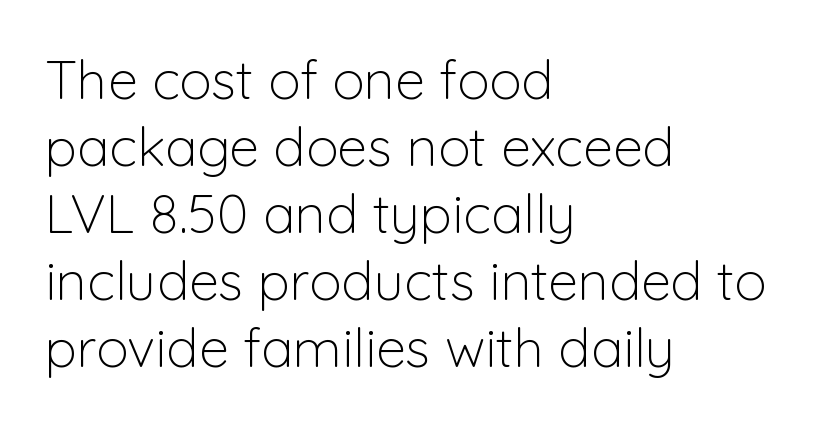
Q: Is the text bold? A: No.
Q: Is the text italic (slanted)? A: No, it is upright.
Q: Is the typeface a serif or a sans-serif typeface? A: Sans-serif.
Q: Is the text underlined? A: No.
Q: How is the paragraph aligned? A: Left-aligned.
Q: Is the spacing between letters normal or unusually wide? A: Normal.
Q: Width (condensed, normal, or wide)? A: Normal.
Q: Stroke contrast? A: Low.
Q: x-height? A: Medium.
Q: Monospaced? A: No.
